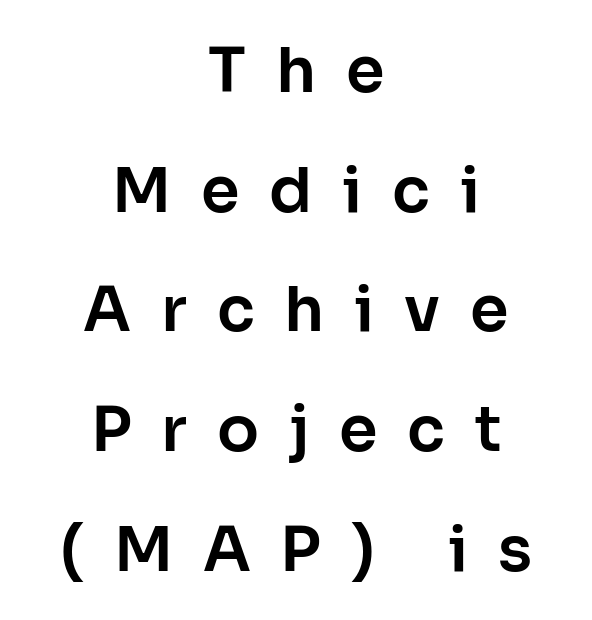
The image shows 62 px sans-serif type, upright; set centered, loose line spacing (1.93x), unusually wide letter spacing (+0.48 em), not underlined; low stroke contrast and a medium x-height.
